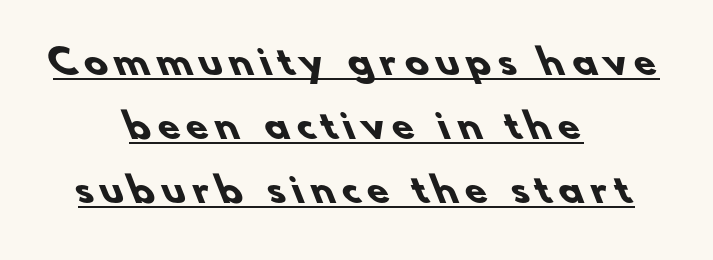
The image shows 35 px heavy sans-serif type; set centered, line spacing 1.83x, unusually wide letter spacing (+0.22 em), underlined; low stroke contrast and a small x-height.
